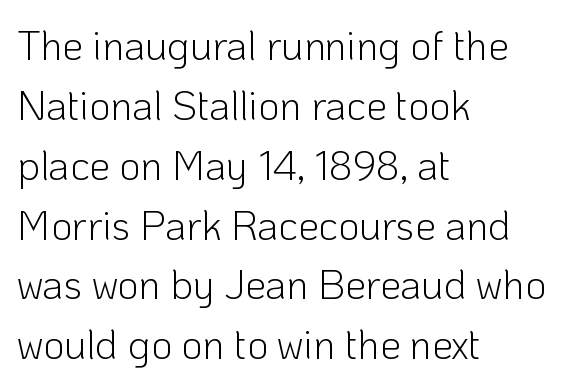
{"serif": "no", "italic": "no", "bold": "no", "weight": "light", "width": "normal", "stroke_contrast": "low", "x_height": "medium", "monospaced": "no", "underline": "no", "align": "left", "line_spacing": "normal", "line_spacing_ratio": 1.46, "letter_spacing": "normal", "letter_spacing_em": 0.0, "glyph_px": 41}
